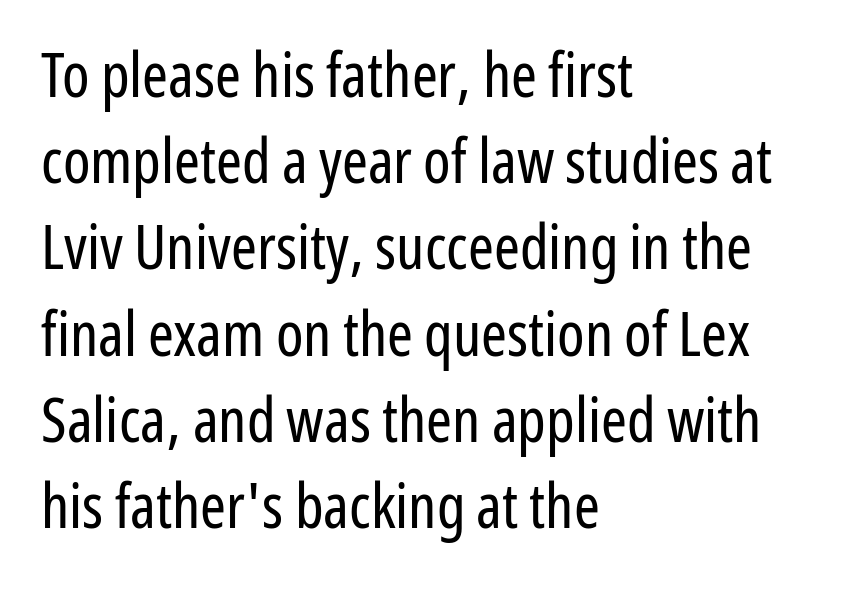
Q: Is the text bold? A: No.
Q: Is the text italic (slanted)? A: No, it is upright.
Q: Is the typeface a serif or a sans-serif typeface? A: Sans-serif.
Q: Is the text underlined? A: No.
Q: How is the paragraph aligned? A: Left-aligned.
Q: Is the spacing between letters normal or unusually wide? A: Normal.
Q: Is the spacing between lines tight, normal or loose? A: Normal.
Q: Width (condensed, normal, or wide)? A: Condensed.
Q: Stroke contrast? A: Low.
Q: x-height? A: Medium.
Q: Monospaced? A: No.
